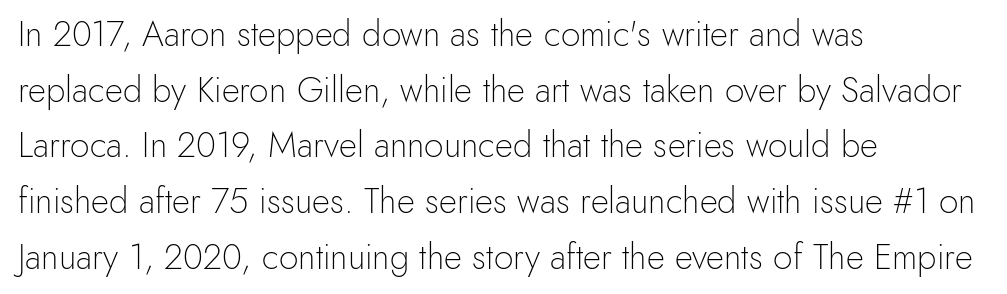
You can tell from the bare stems that sans-serif type was used. The passage is arranged the way most books set body copy — flush left. Inter-character spacing is left at the font's built-in metrics. Students, observe: this is what conventionally led text looks like.
